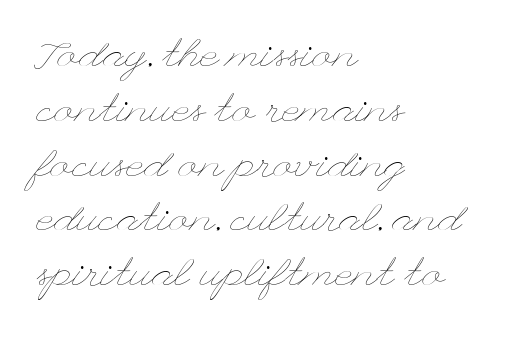
The image shows 40 px thin, wide type; set left-aligned, normal line spacing (1.37x), normal letter spacing, not underlined; low stroke contrast and a small x-height.
